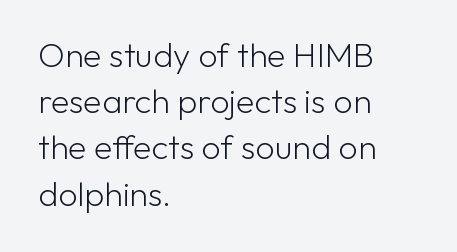
Q: Is the text bold? A: No.
Q: Is the text italic (slanted)? A: No, it is upright.
Q: Is the typeface a serif or a sans-serif typeface? A: Sans-serif.
Q: Is the text underlined? A: No.
Q: How is the paragraph aligned? A: Left-aligned.
Q: Is the spacing between letters normal or unusually wide? A: Normal.
Q: Is the spacing between lines tight, normal or loose? A: Normal.
Q: Width (condensed, normal, or wide)? A: Normal.
Q: Stroke contrast? A: Low.
Q: x-height? A: Medium.
Q: Monospaced? A: No.
